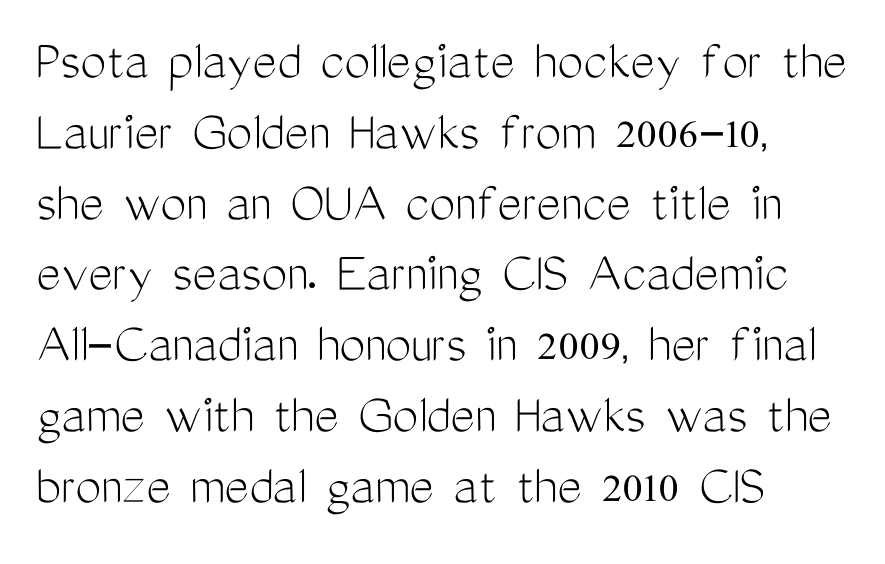
The image shows 58 px light, condensed sans-serif type, upright; set left-aligned, line spacing 1.22x, normal letter spacing, not underlined; medium stroke contrast and a medium x-height.
